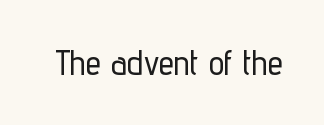
Q: Is the text italic (slanted)? A: No, it is upright.
Q: Is the typeface a serif or a sans-serif typeface? A: Sans-serif.
Q: Is the text underlined? A: No.
Q: Is the spacing between letters normal or unusually wide? A: Normal.
Q: Width (condensed, normal, or wide)? A: Condensed.
Q: Stroke contrast? A: Low.
Q: x-height? A: Medium.
Q: Monospaced? A: No.
